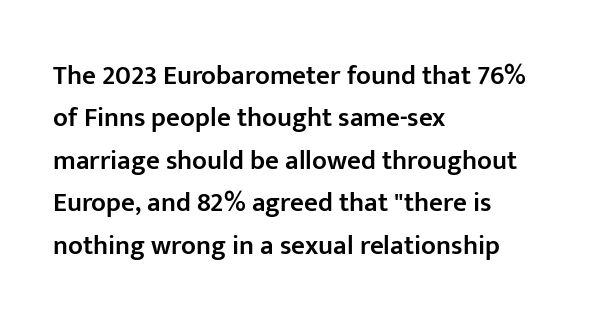
{"italic": "no", "bold": "semi", "underline": "no", "align": "left", "line_spacing": "normal", "line_spacing_ratio": 1.57, "letter_spacing": "normal", "letter_spacing_em": 0.0, "glyph_px": 27}
